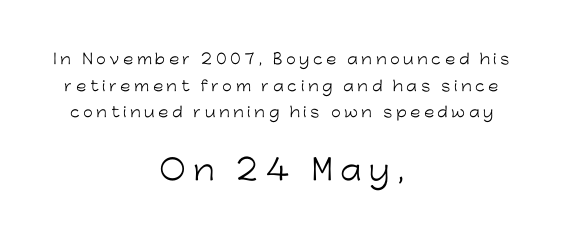
The image shows 28 px light sans-serif type, upright; set centered, loose line spacing (1.9x), unusually wide letter spacing (+0.26 em), not underlined; the second (bottom) block is 2.0x larger; low stroke contrast and a medium x-height.
